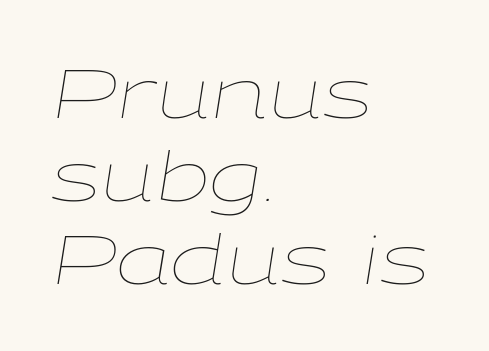
The image shows 69 px thin, wide type, italic (leaning right); set left-aligned, line spacing 1.2x, normal letter spacing, not underlined; low stroke contrast and a medium x-height.
